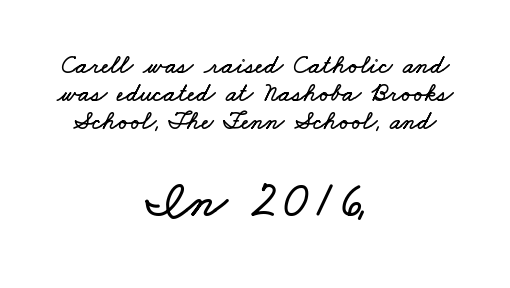
Q: Is the text underlined? A: No.
Q: How is the paragraph aligned? A: Centered.
Q: Is the spacing between letters normal or unusually wide? A: Normal.
Q: Is the spacing between lines tight, normal or loose? A: Tight.
Q: Which block of text is set in a larger size, the first (top) or the second (bottom)? A: The second (bottom) one.
Q: Width (condensed, normal, or wide)? A: Wide.
Q: Stroke contrast? A: Low.
Q: x-height? A: Small.
Q: Monospaced? A: No.
